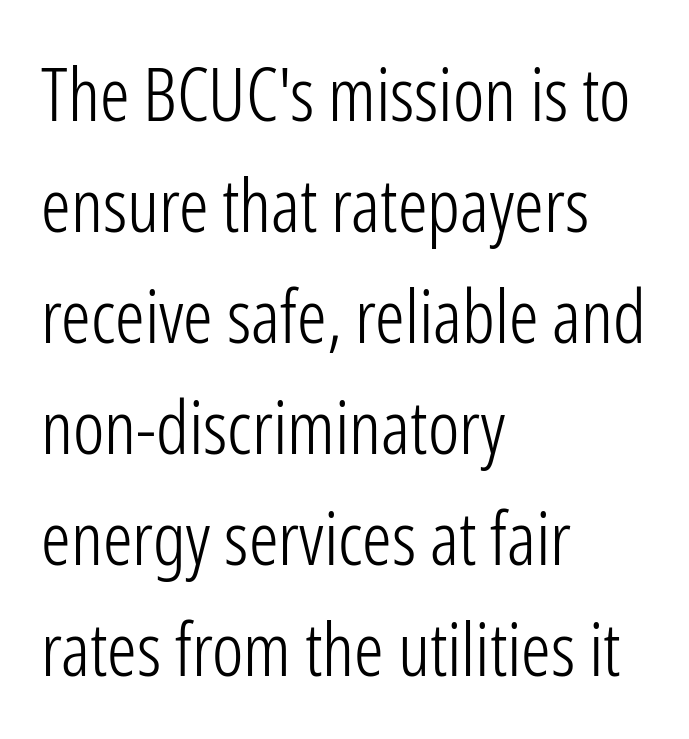
The type family on display is of the sans-serif kind. Italic? Not at all — the glyphs are vertical. No word sits above an underline. The passage shown is not bold in any degree.
